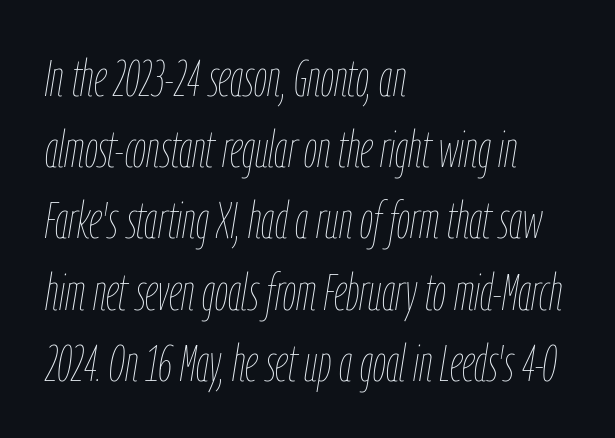
This sample uses an oblique cut, with every glyph tilted off the vertical. Horizontally, the lines are justified to the leading edge only. The specimen omits any rule beneath the text block's lines. Character widths vary here, with narrow letters taking less room than wide ones. Spacing between characters is what you'd get straight out of the box.
